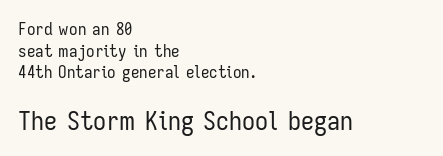
Q: Is the text bold? A: No.
Q: Is the text italic (slanted)? A: No, it is upright.
Q: Is the text underlined? A: No.
Q: How is the paragraph aligned? A: Left-aligned.
Q: Is the spacing between letters normal or unusually wide? A: Normal.
Q: Is the spacing between lines tight, normal or loose? A: Normal.
Q: Which block of text is set in a larger size, the first (top) or the second (bottom)? A: The second (bottom) one.
